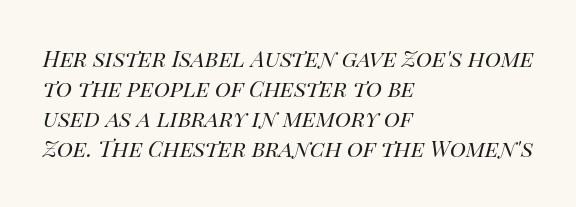
A classic flush-left, rag-right setting is used for this passage. This sample keeps an unexceptional amount of space between lines. Rule under the text: the space is simply empty. Each word holds together tightly as a unit, with standard inter-letter gaps.
